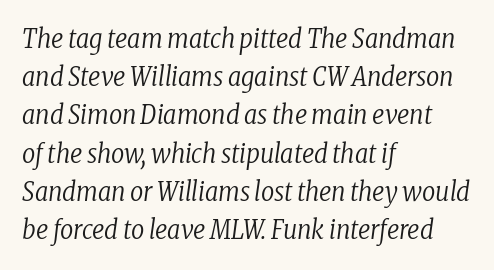
{"italic": "yes", "lean": "right", "slant_degrees": 8, "bold": "no", "underline": "no", "align": "left", "line_spacing": "normal", "line_spacing_ratio": 1.47, "letter_spacing": "normal", "letter_spacing_em": 0.0, "glyph_px": 26}
